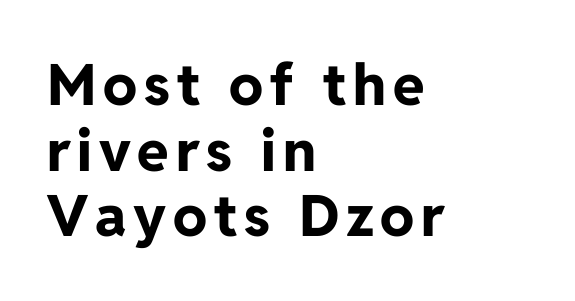
The image shows 57 px bold sans-serif type, upright; set left-aligned, tight line spacing (1.15x), not underlined; low stroke contrast and a medium x-height.
